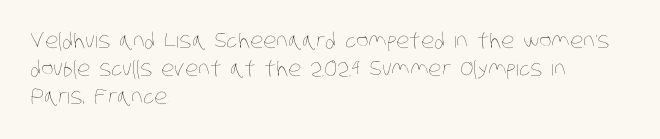
Default kerning and tracking; the words read as compact shapes. A normal amount of white space separates one row of letters from the next. Does the copy run flush right? No — it runs flush left. Plain, unruled lines of type.
